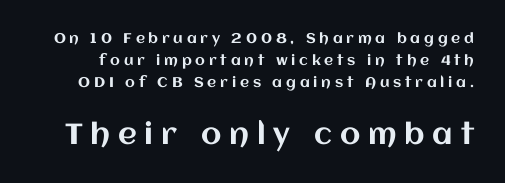
The image shows 29 px text type, upright; set normal line spacing (1.56x), unusually wide letter spacing (+0.27 em), not underlined; the second (bottom) block is 2.07x larger; medium stroke contrast and a large x-height.
